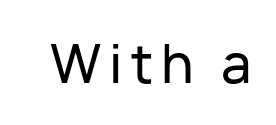
The image shows 54 px sans-serif type, upright; set not underlined; low stroke contrast and a medium x-height.
